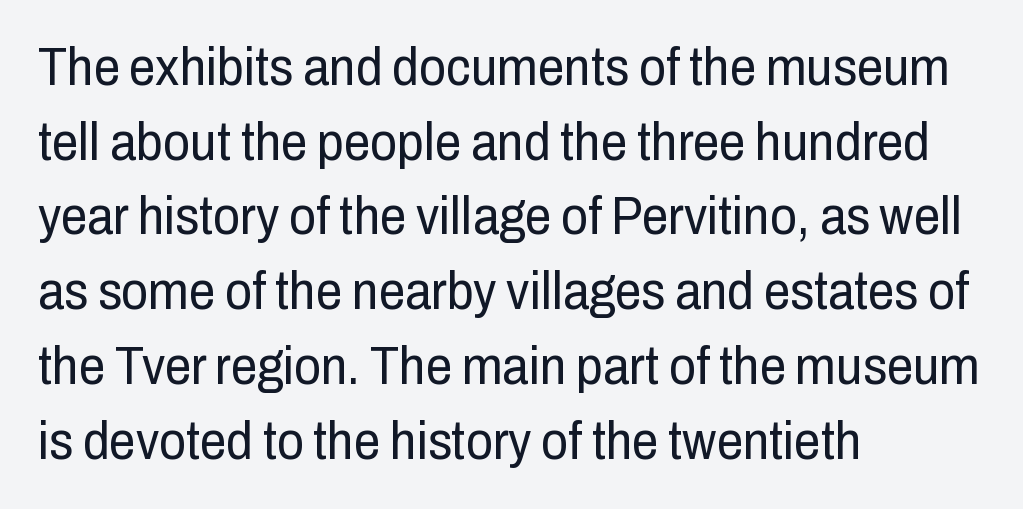
The image shows 53 px regular-weight, condensed sans-serif type, upright; set left-aligned, normal line spacing (1.41x), normal letter spacing, not underlined; low stroke contrast and a medium x-height.
